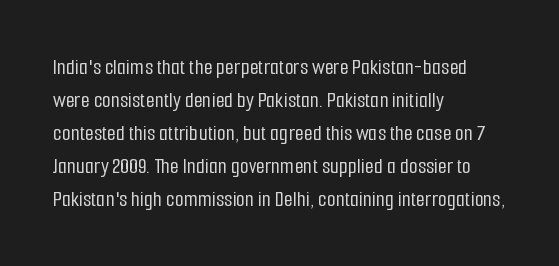
Plain, unruled lines of type. Letter spacing: default. Quick note: interline space is typical. Does the lettering tilt? It doesn't — this is upright. One-word summary of the alignment: left.
